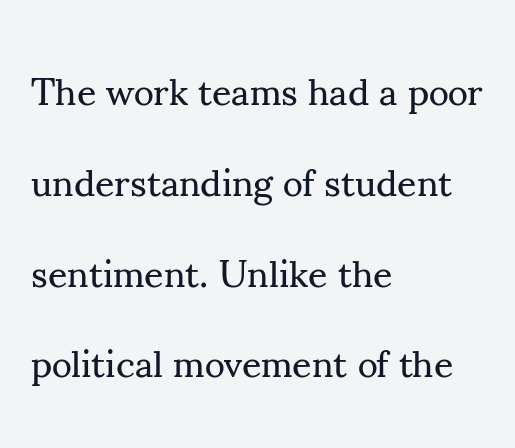
Posture: straight, roman, zero tilt. The letters sit at their default tracking, neither squeezed nor spread. Glance below the letters and you will spot only blank space. I'd call this a serif setting — the letters wear small feet.
